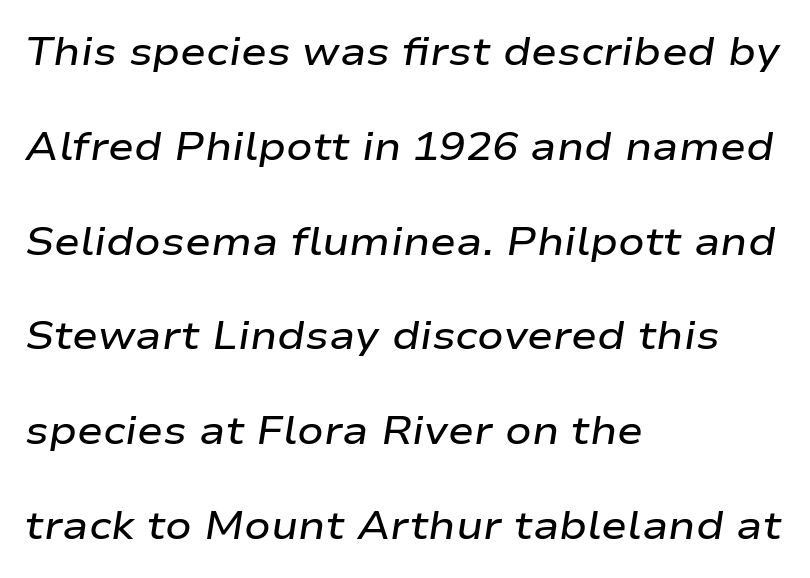
{"italic": "yes", "lean": "right", "slant_degrees": 9, "bold": "semi", "weight": "semibold", "width": "wide", "stroke_contrast": "low", "x_height": "medium", "monospaced": "no", "underline": "no", "align": "left", "line_spacing": "loose", "line_spacing_ratio": 2.43, "letter_spacing": "normal", "letter_spacing_em": 0.0, "glyph_px": 39}
